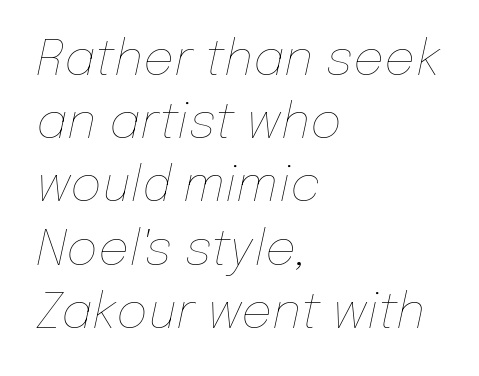
The image shows 49 px thin type, italic (leaning right); set left-aligned, normal line spacing (1.29x), normal letter spacing, not underlined; low stroke contrast and a medium x-height.
